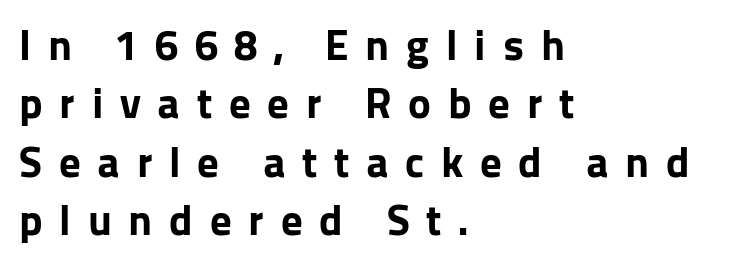
This rendering widens character spacing well past its baseline value. Style check: upright. This sample has the flowing, uneven cadence of proportional lettering. Notice how thick the strokes are: this is what a full bold looks like. A sans-serif font was chosen for this passage.
